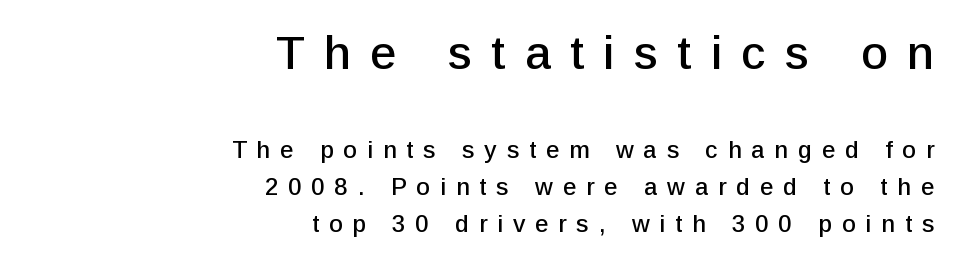
Character widths vary here, with narrow letters taking less room than wide ones. Short and long lines alike share a common ending point at right. Ordinary non-slanted type is in use. Unmarked baselines from the first word to the last. Serifs: no, the terminals of the letterforms are clean. Whoever set this made the first block the dominant, larger element.
